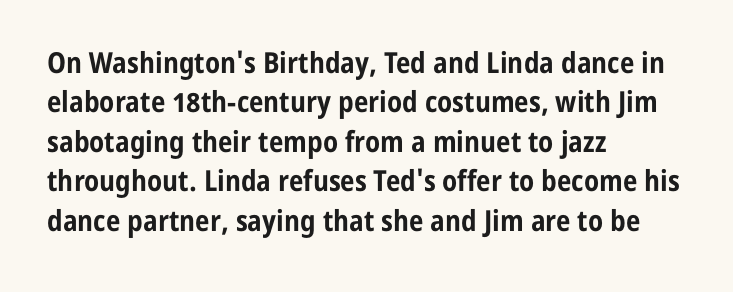
The image shows 29 px bold, condensed sans-serif type, upright; set left-aligned, normal line spacing (1.36x), normal letter spacing, not underlined; low stroke contrast and a medium x-height.
